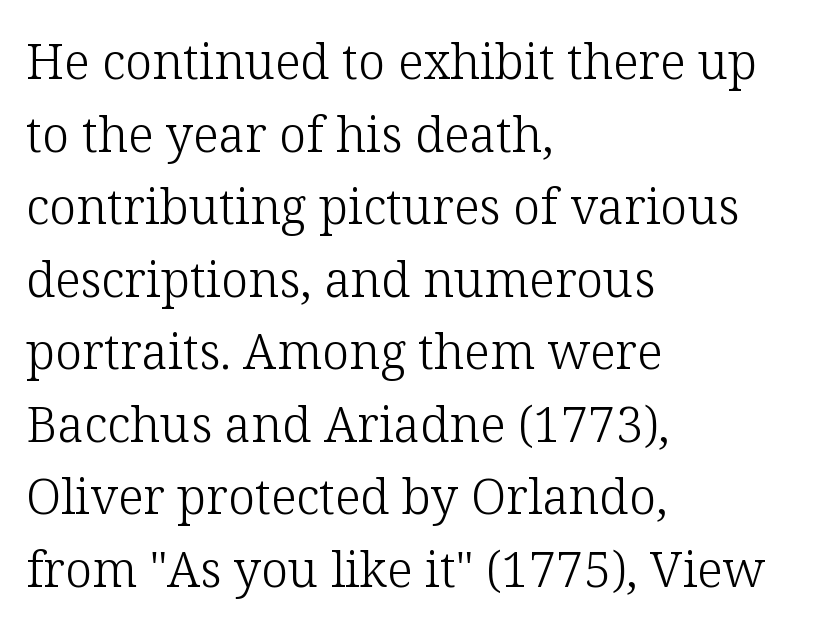
{"serif": "yes", "italic": "no", "bold": "no", "weight": "light", "width": "normal", "stroke_contrast": "low", "x_height": "medium", "monospaced": "no", "underline": "no", "align": "left", "line_spacing": "normal", "line_spacing_ratio": 1.48, "letter_spacing": "normal", "letter_spacing_em": 0.0, "glyph_px": 49}
